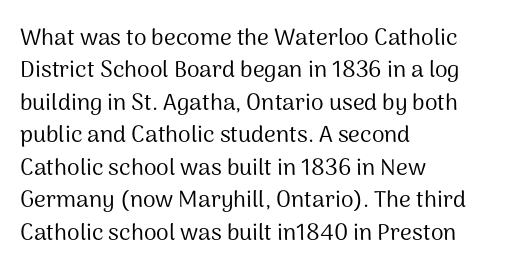
{"italic": "no", "bold": "no", "underline": "no", "align": "left", "line_spacing": "normal", "line_spacing_ratio": 1.41, "letter_spacing": "normal", "letter_spacing_em": 0.0, "glyph_px": 23}
